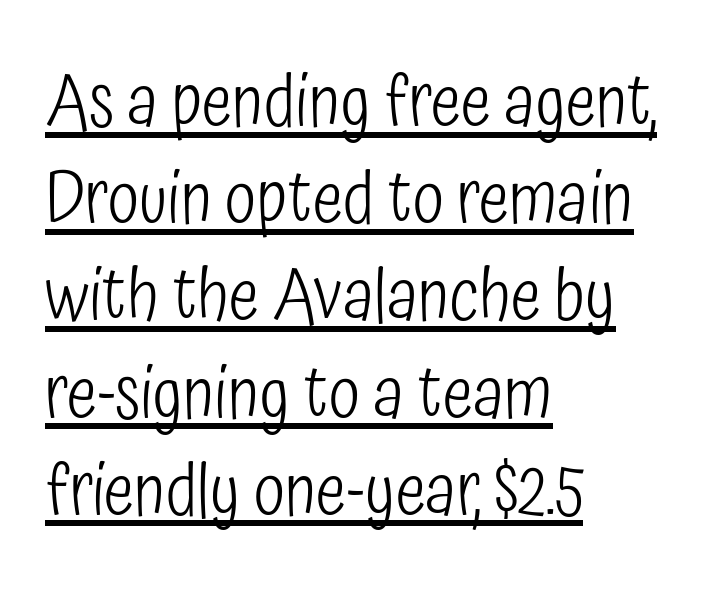
Q: Is the text bold? A: No.
Q: Is the text italic (slanted)? A: No, it is upright.
Q: Is the typeface a serif or a sans-serif typeface? A: Sans-serif.
Q: Is the text underlined? A: Yes.
Q: How is the paragraph aligned? A: Left-aligned.
Q: Is the spacing between letters normal or unusually wide? A: Normal.
Q: Is the spacing between lines tight, normal or loose? A: Normal.
Q: Width (condensed, normal, or wide)? A: Condensed.
Q: Stroke contrast? A: Low.
Q: x-height? A: Medium.
Q: Monospaced? A: No.
